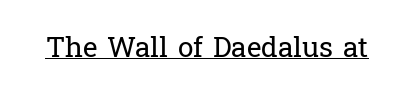
{"serif": "yes", "italic": "no", "bold": "no", "weight": "regular", "width": "normal", "stroke_contrast": "low", "x_height": "medium", "monospaced": "no", "underline": "yes", "letter_spacing": "normal", "letter_spacing_em": 0.0, "glyph_px": 28}
